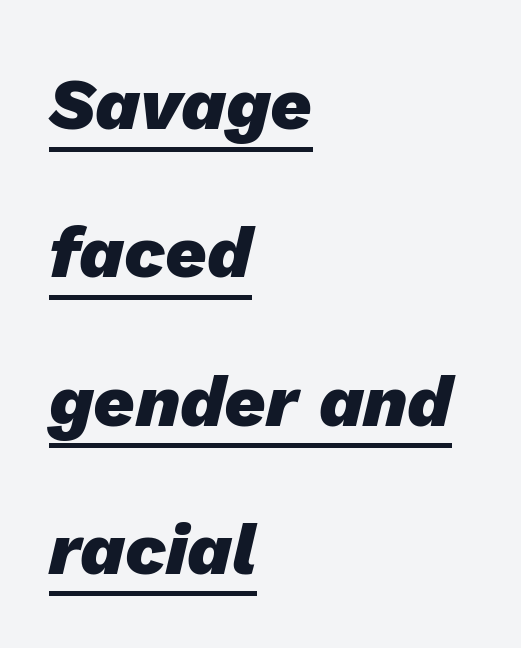
{"italic": "yes", "lean": "right", "slant_degrees": 13, "bold": "yes", "weight": "heavy", "width": "normal", "stroke_contrast": "low", "x_height": "medium", "monospaced": "no", "underline": "yes", "align": "left", "line_spacing": "loose", "line_spacing_ratio": 2.06, "letter_spacing": "normal", "letter_spacing_em": 0.0, "glyph_px": 72}
